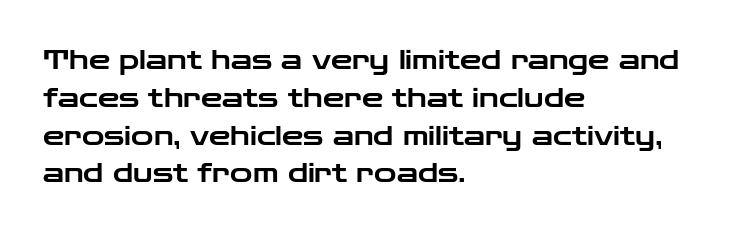
Q: Is the text italic (slanted)? A: No, it is upright.
Q: Is the text underlined? A: No.
Q: How is the paragraph aligned? A: Left-aligned.
Q: Is the spacing between letters normal or unusually wide? A: Normal.
Q: Is the spacing between lines tight, normal or loose? A: Normal.
